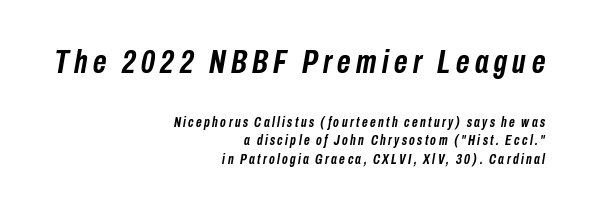
Type without underlining. Look at the stroke-to-counter ratio: heavy, a bold. These lines sit exactly where default settings would place them. Is the block centered? No — it sits flush against the right margin. Quick note: italic. The emphasis by scale lands on block number one, above.
